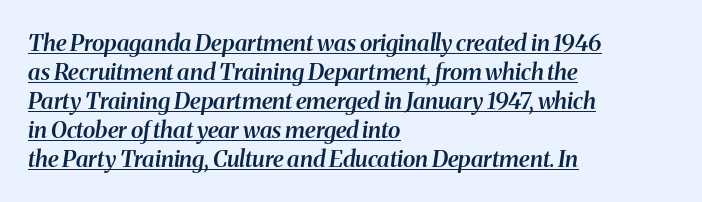
Q: Is the text bold? A: Semi-bold.
Q: Is the text italic (slanted)? A: Yes, it leans right by about 8 degrees.
Q: Is the text underlined? A: Yes.
Q: How is the paragraph aligned? A: Left-aligned.
Q: Is the spacing between letters normal or unusually wide? A: Normal.
Q: Is the spacing between lines tight, normal or loose? A: Normal.
